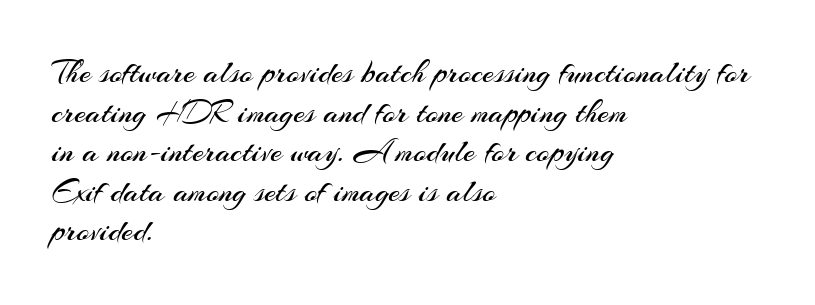
Stroke terminals: plain, sans-serif. In terms of letterspacing, this is plain default setting. The passage shown is typed in a proportional face where columns would drift. A student would call this left alignment; a typographer would say flush left, rag right. Only glyphs here, with clear space below each row.
